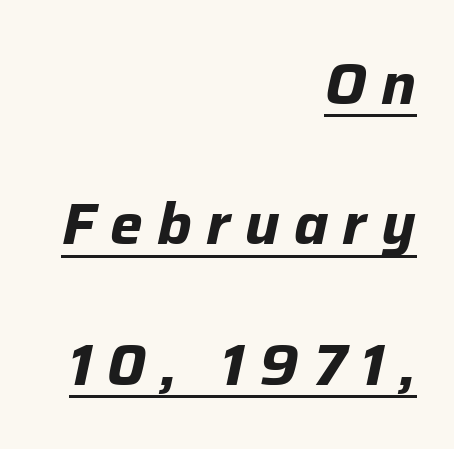
The image shows 58 px bold type, italic (leaning right); set right-aligned, loose line spacing (2.42x), unusually wide letter spacing (+0.25 em), underlined; low stroke contrast and a medium x-height.
